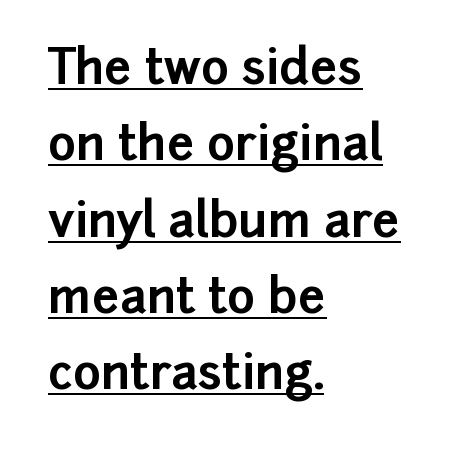
The rendering uses the underline text-decoration. A sans-serif font was chosen for this passage. You'd pick this weight for a headline — it's a proper bold. The typesetter chose a ragged-right arrangement here. This sample uses an upright cut, with every glyph sitting square on the baseline. Standard letterfit; no display-style spreading of the glyphs.
